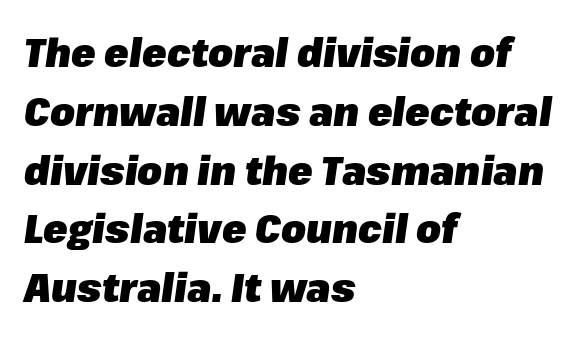
The image shows 40 px heavy type, italic (leaning right); set left-aligned, normal line spacing (1.47x), normal letter spacing, not underlined; low stroke contrast and a medium x-height.
